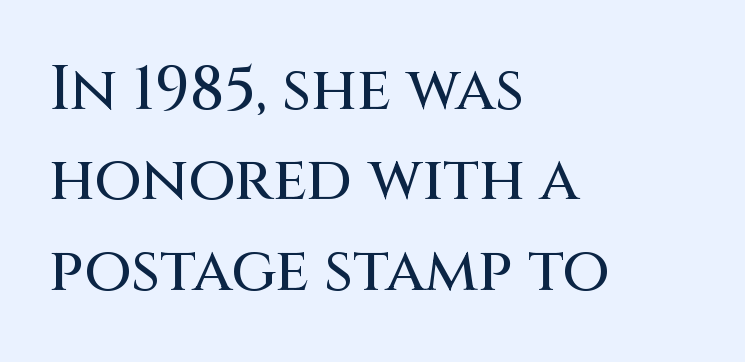
Q: Is the text italic (slanted)? A: No, it is upright.
Q: Is the typeface a serif or a sans-serif typeface? A: Sans-serif.
Q: Is the text underlined? A: No.
Q: How is the paragraph aligned? A: Left-aligned.
Q: Is the spacing between letters normal or unusually wide? A: Normal.
Q: Is the spacing between lines tight, normal or loose? A: Normal.
Q: Width (condensed, normal, or wide)? A: Normal.
Q: Stroke contrast? A: Medium.
Q: x-height? A: Large.
Q: Monospaced? A: No.
